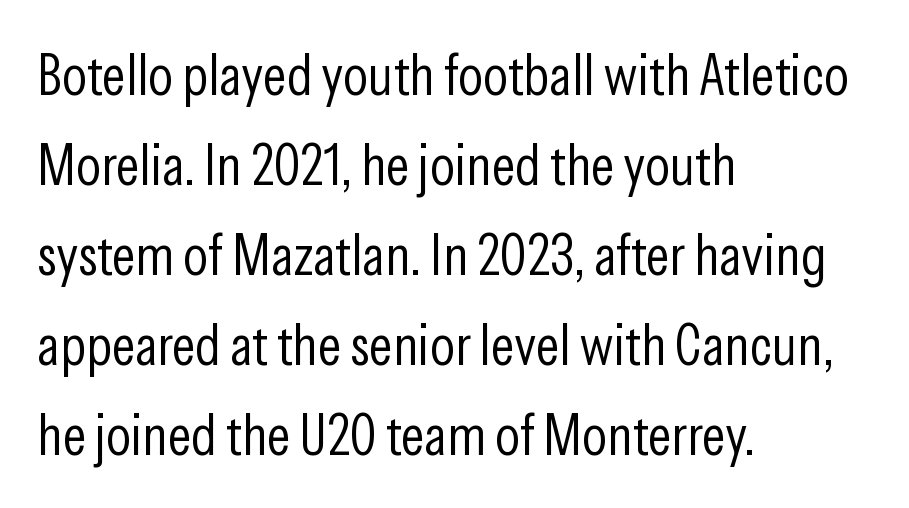
{"serif": "no", "italic": "no", "bold": "no", "weight": "light", "width": "condensed", "stroke_contrast": "low", "x_height": "medium", "monospaced": "no", "underline": "no", "align": "left", "line_spacing": "normal", "line_spacing_ratio": 1.55, "letter_spacing": "normal", "letter_spacing_em": 0.0, "glyph_px": 58}
